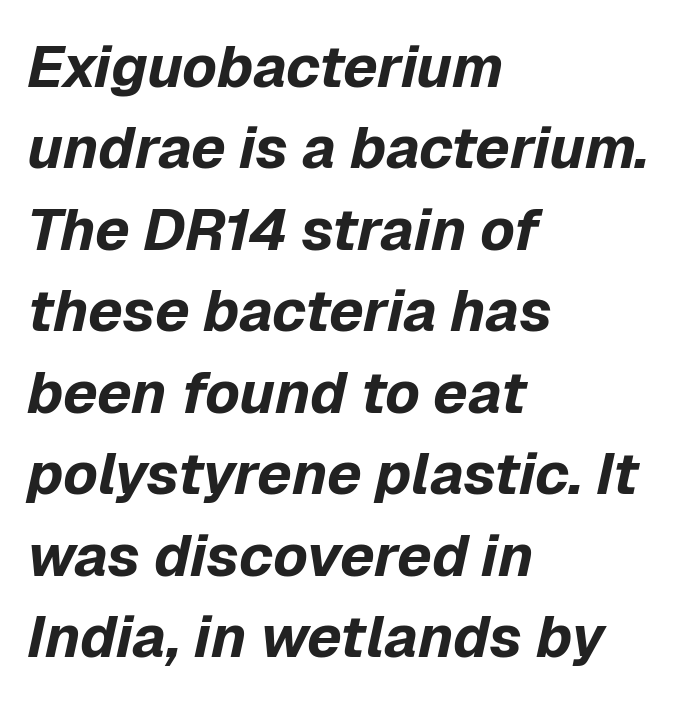
The image shows 59 px bold type, italic (leaning right); set left-aligned, normal line spacing (1.38x), normal letter spacing, not underlined; low stroke contrast and a medium x-height.
